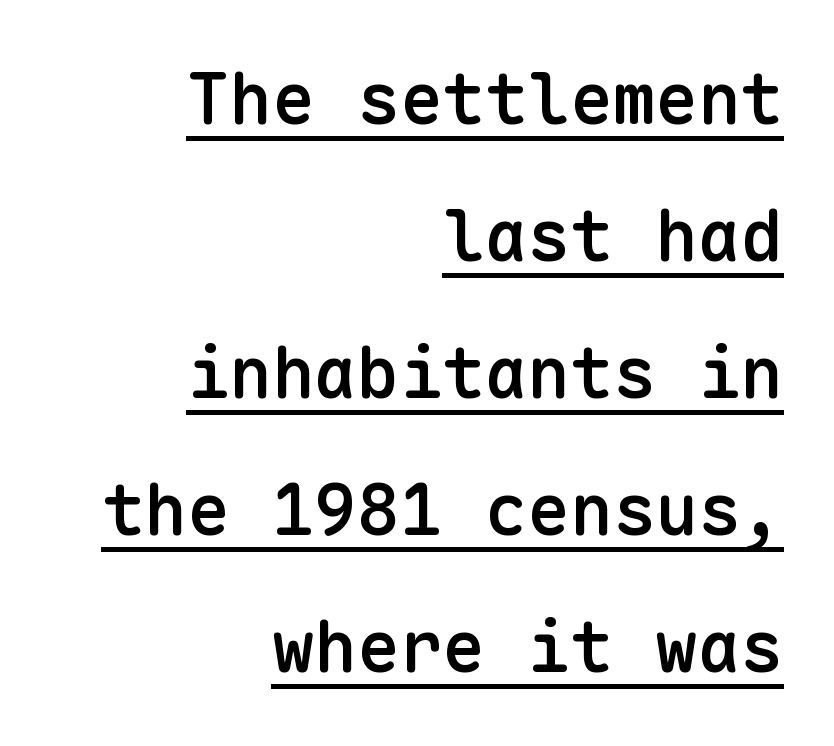
Q: Is the text bold? A: Semi-bold.
Q: Is the text italic (slanted)? A: No, it is upright.
Q: Is the typeface a serif or a sans-serif typeface? A: Sans-serif.
Q: Is the text underlined? A: Yes.
Q: How is the paragraph aligned? A: Right-aligned.
Q: Is the spacing between letters normal or unusually wide? A: Normal.
Q: Is the spacing between lines tight, normal or loose? A: Loose.
Q: Width (condensed, normal, or wide)? A: Normal.
Q: Stroke contrast? A: Low.
Q: x-height? A: Medium.
Q: Monospaced? A: Yes.
